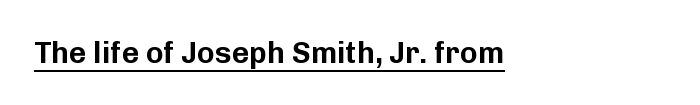
Q: Is the text italic (slanted)? A: No, it is upright.
Q: Is the typeface a serif or a sans-serif typeface? A: Sans-serif.
Q: Is the text underlined? A: Yes.
Q: How is the paragraph aligned? A: Left-aligned.
Q: Is the spacing between letters normal or unusually wide? A: Normal.
Q: Width (condensed, normal, or wide)? A: Normal.
Q: Stroke contrast? A: Low.
Q: x-height? A: Medium.
Q: Monospaced? A: No.
